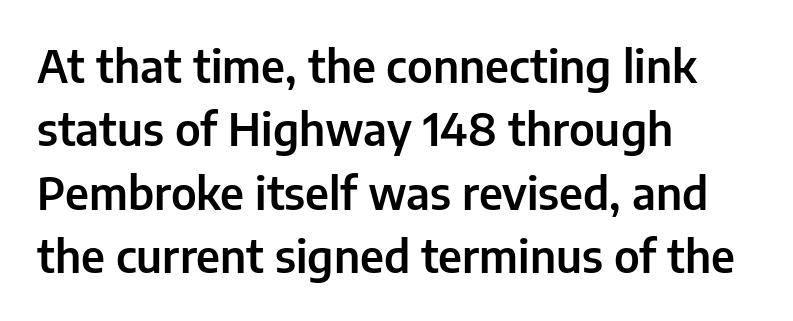
Type style note: lacks serifs. Short note: letters normally spaced. The rendering uses a moderate line-height, typical for paragraphs. When letters stand straight like this, we call the style roman or upright.
